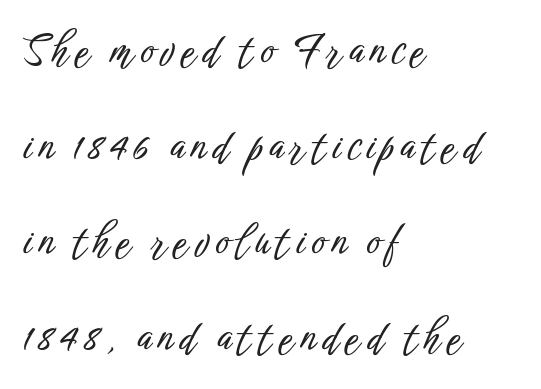
The image shows 41 px condensed sans-serif type; set left-aligned, loose line spacing (2.33x), not underlined; low stroke contrast and a medium x-height.
